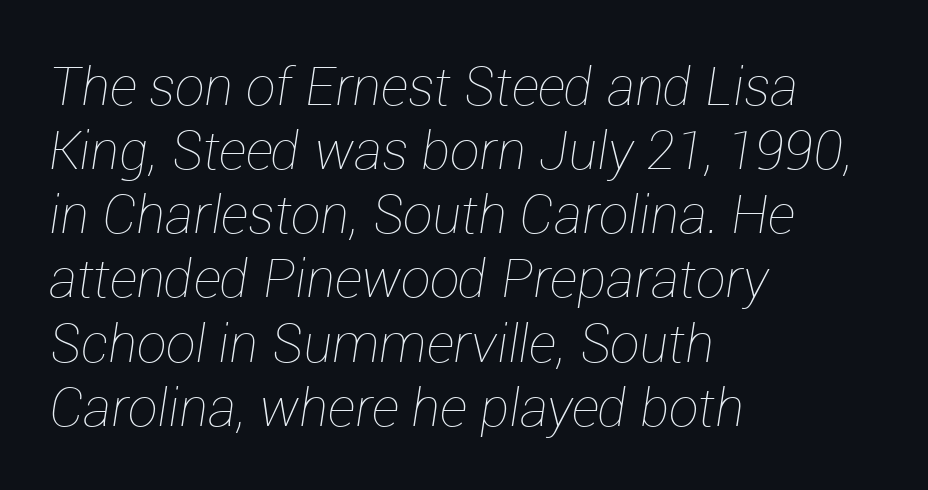
Q: Is the text bold? A: No.
Q: Is the text italic (slanted)? A: Yes, it leans right by about 12 degrees.
Q: Is the text underlined? A: No.
Q: How is the paragraph aligned? A: Left-aligned.
Q: Is the spacing between letters normal or unusually wide? A: Normal.
Q: Width (condensed, normal, or wide)? A: Normal.
Q: Stroke contrast? A: Low.
Q: x-height? A: Medium.
Q: Monospaced? A: No.
